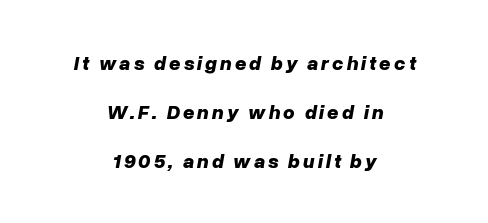
This sample trades compactness for vertical openness between lines. If you folded the block vertically in half, each line would mirror itself in length. The space directly below the letters is spotless. The font's italic variant was chosen for this text.
